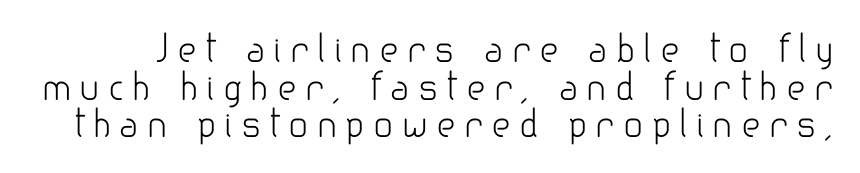
Display-style spreading of the glyphs; the letterfit is very open. Note the varied advance widths — an 'i' is clearly narrower than an 'm'. Decoration check: the copy has no underline. Posture: vertical. Letters have the restrained weight of plain body copy at most.
